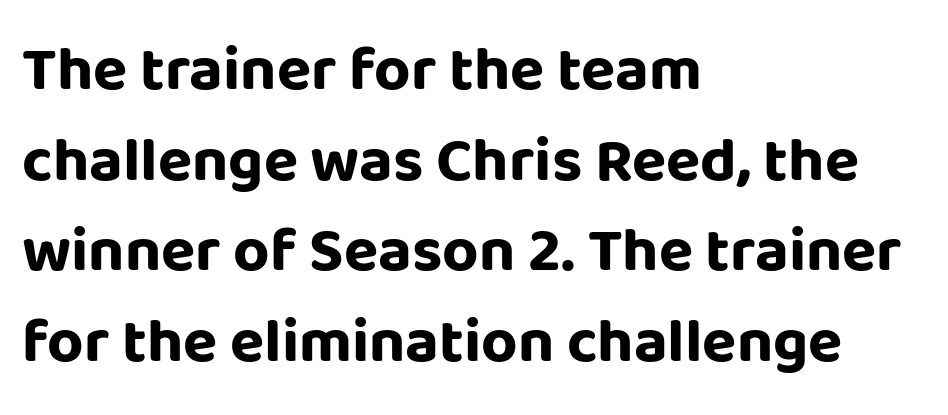
The image shows 63 px bold sans-serif type, upright; set left-aligned, normal line spacing (1.44x), normal letter spacing, not underlined; low stroke contrast and a large x-height.
